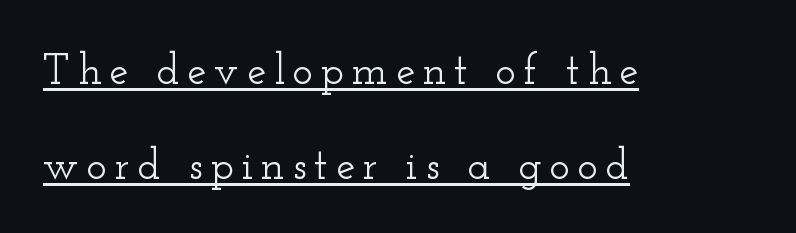
The image shows 43 px wide serif type, upright; set left-aligned, loose line spacing (2.2x), underlined; low stroke contrast and a small x-height.
